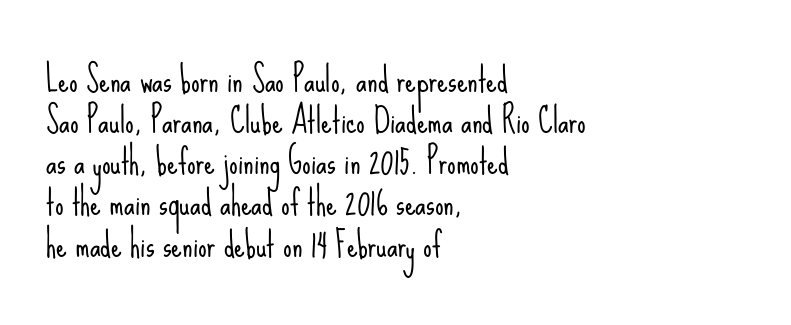
{"serif": "no", "italic": "no", "bold": "no", "weight": "light", "width": "condensed", "stroke_contrast": "low", "x_height": "small", "monospaced": "no", "underline": "no", "align": "left", "line_spacing_ratio": 1.21, "letter_spacing": "normal", "letter_spacing_em": 0.0, "glyph_px": 34}
